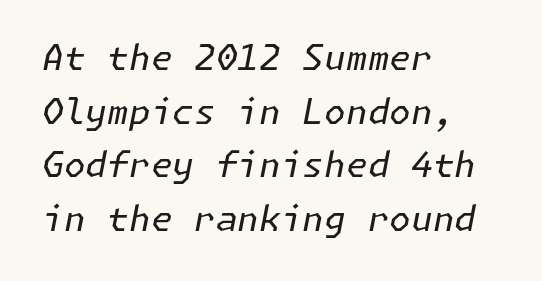
The image shows 35 px regular-weight type, italic (leaning right); set left-aligned, normal line spacing (1.53x), normal letter spacing, not underlined; low stroke contrast and a medium x-height.
